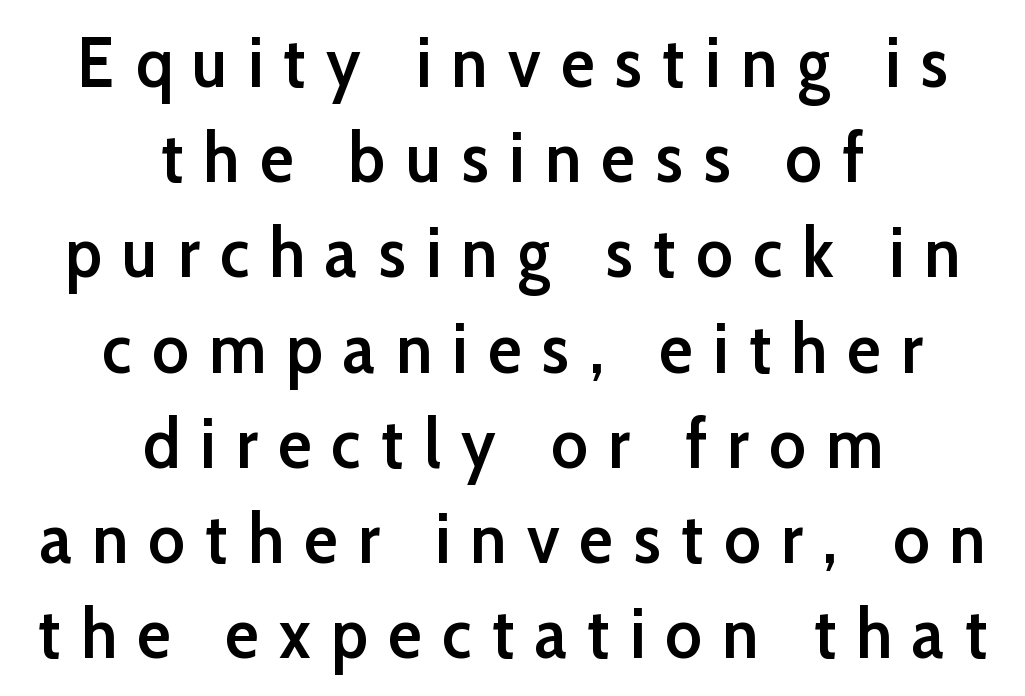
{"serif": "no", "italic": "no", "bold": "semi", "weight": "semibold", "width": "normal", "stroke_contrast": "low", "x_height": "medium", "monospaced": "no", "underline": "no", "align": "center", "line_spacing": "normal", "line_spacing_ratio": 1.36, "letter_spacing": "wide", "letter_spacing_em": 0.29, "glyph_px": 70}
